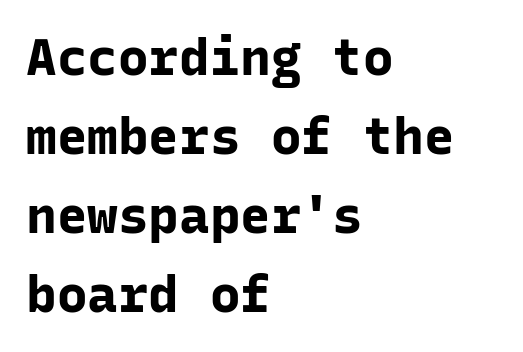
The image shows 51 px bold sans-serif type, upright, monospaced; set left-aligned, normal line spacing (1.55x), normal letter spacing, not underlined; low stroke contrast and a medium x-height.
